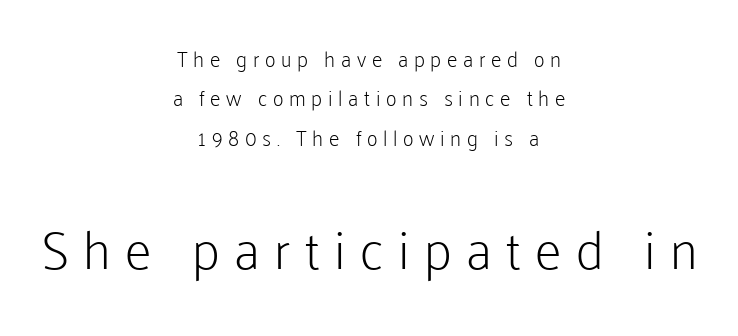
The image shows 53 px light sans-serif type, upright; set centered, line spacing 1.87x, unusually wide letter spacing (+0.27 em), not underlined; the second (bottom) block is 2.52x larger; low stroke contrast and a medium x-height.
